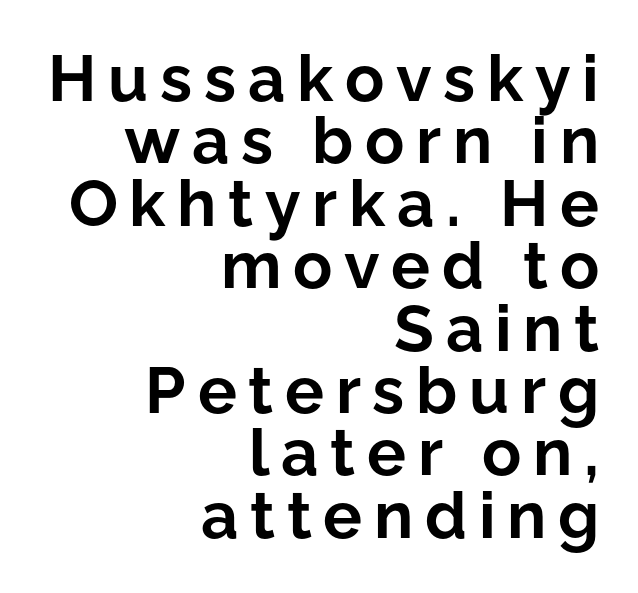
The image shows 65 px bold sans-serif type, upright; set right-aligned, tight line spacing (0.96x), not underlined; low stroke contrast and a medium x-height.
